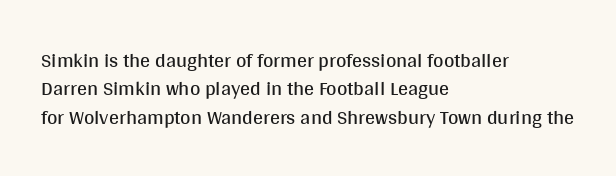
Glyph-to-glyph distance matches everyday printed text. One glance says typical: line gaps are just what's usual. A bare baseline throughout the passage. Does the lettering tilt? It doesn't — this is upright.
